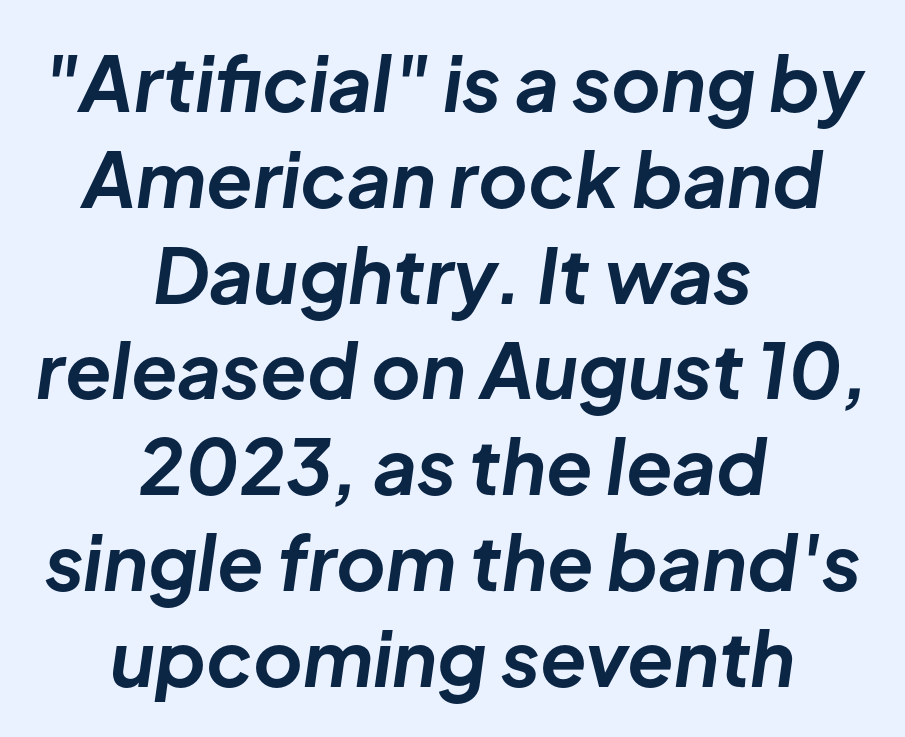
The image shows 76 px bold type, italic (leaning right); set centered, normal line spacing (1.26x), normal letter spacing, not underlined; low stroke contrast and a medium x-height.
